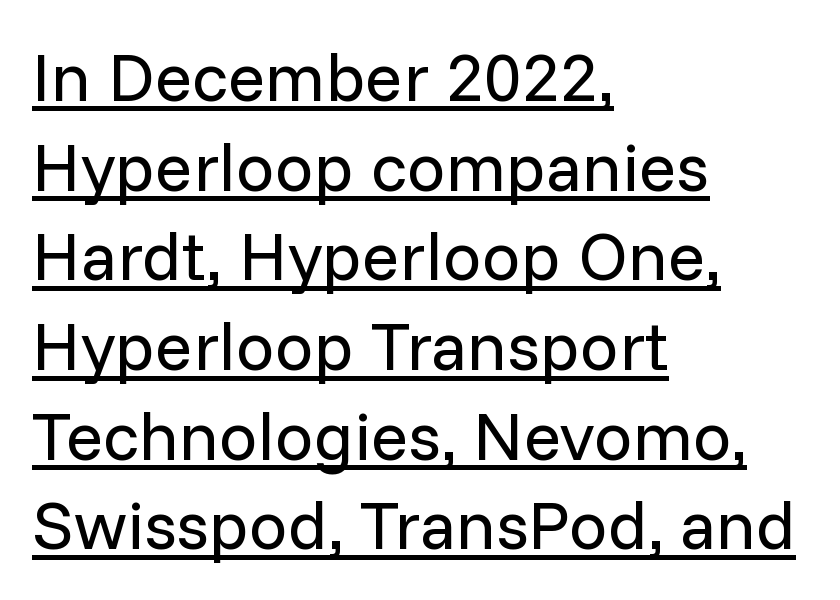
{"serif": "no", "italic": "no", "bold": "no", "weight": "regular", "width": "normal", "stroke_contrast": "low", "x_height": "medium", "monospaced": "no", "underline": "yes", "align": "left", "line_spacing": "normal", "line_spacing_ratio": 1.3, "letter_spacing": "normal", "letter_spacing_em": 0.0, "glyph_px": 69}
